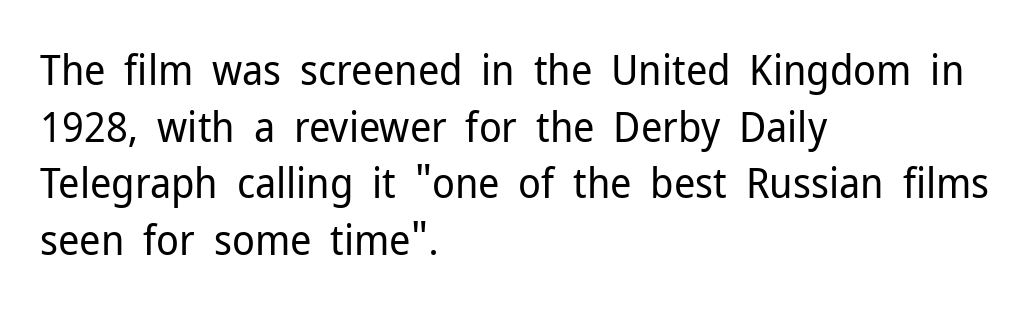
The image shows 42 px regular-weight sans-serif type, upright; set left-aligned, normal line spacing (1.35x), normal letter spacing, not underlined; low stroke contrast and a medium x-height.
